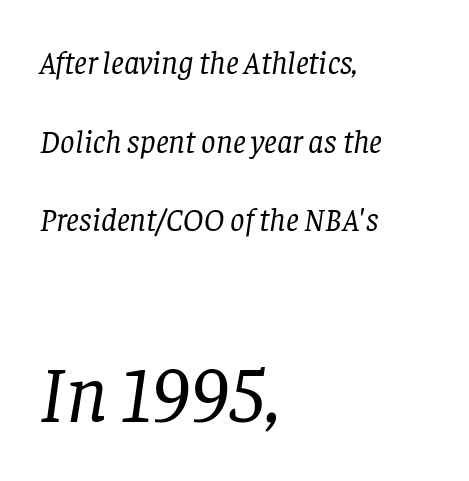
The image shows 79 px regular-weight serif type, italic (leaning right); set left-aligned, loose line spacing (2.46x), normal letter spacing, not underlined; the second (bottom) block is 2.47x larger; low stroke contrast and a large x-height.
